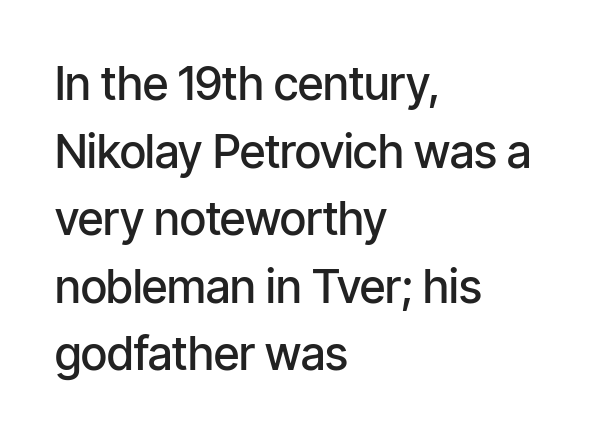
Posture: straight, roman, zero tilt. On the weight axis this lands at semibold, roughly 600. Observe the absence of serifs on each vertical stroke in this sample. Successive baselines arrive at the customary interval. A clean baseline with only descenders dipping below it. Look at the tracking — it's just the regular setting, nothing added.
